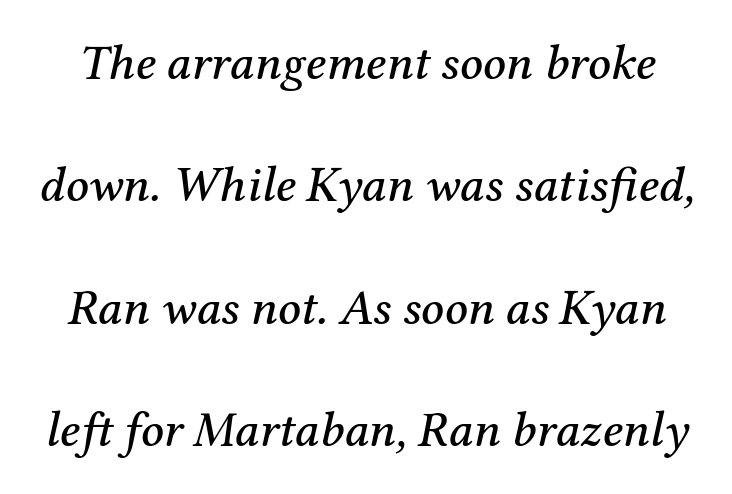
{"serif": "yes", "italic": "yes", "lean": "right", "slant_degrees": 12, "width": "normal", "stroke_contrast": "medium", "x_height": "medium", "monospaced": "no", "underline": "no", "line_spacing": "loose", "line_spacing_ratio": 2.45, "letter_spacing": "normal", "letter_spacing_em": 0.0, "glyph_px": 50}
